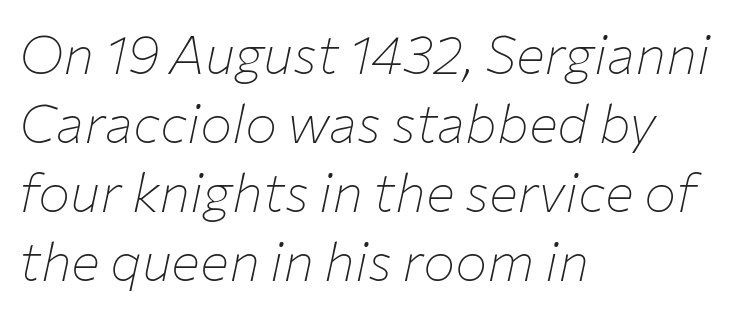
Q: Is the text bold? A: No.
Q: Is the text italic (slanted)? A: Yes, it leans right by about 12 degrees.
Q: Is the text underlined? A: No.
Q: How is the paragraph aligned? A: Left-aligned.
Q: Is the spacing between letters normal or unusually wide? A: Normal.
Q: Is the spacing between lines tight, normal or loose? A: Normal.
Q: Width (condensed, normal, or wide)? A: Normal.
Q: Stroke contrast? A: Low.
Q: x-height? A: Medium.
Q: Monospaced? A: No.
